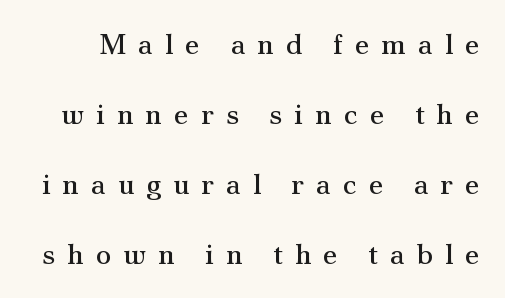
Quick note: interline space is abundant. Is this a heavy cut? Hardly; it is regular or lighter. Looks like regular typesetting: each glyph gets only the width it needs. Italic? Not at all — the glyphs are vertical. The gaps between neighbouring characters are conspicuously large.
